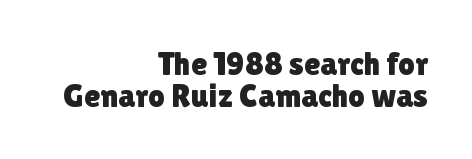
{"serif": "no", "italic": "no", "width": "normal", "stroke_contrast": "low", "x_height": "medium", "monospaced": "no", "underline": "no", "align": "right", "line_spacing": "tight", "line_spacing_ratio": 0.96, "letter_spacing": "normal", "letter_spacing_em": 0.0, "glyph_px": 33}
